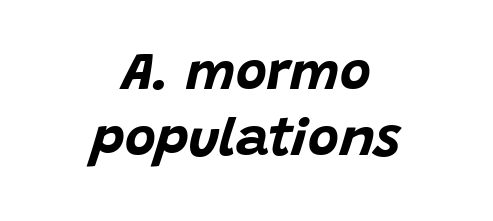
The font is running at its bold setting. Is this a fixed-width face? No — the glyphs have proportional, varying widths. The words here are not underlined. Observe the lean: these are italic letterforms.
